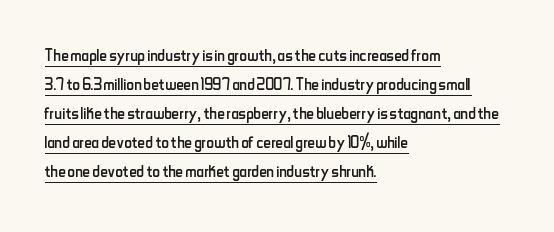
{"italic": "no", "bold": "no", "underline": "yes", "align": "left", "line_spacing": "normal", "line_spacing_ratio": 1.38, "letter_spacing": "normal", "letter_spacing_em": 0.0, "glyph_px": 21}
